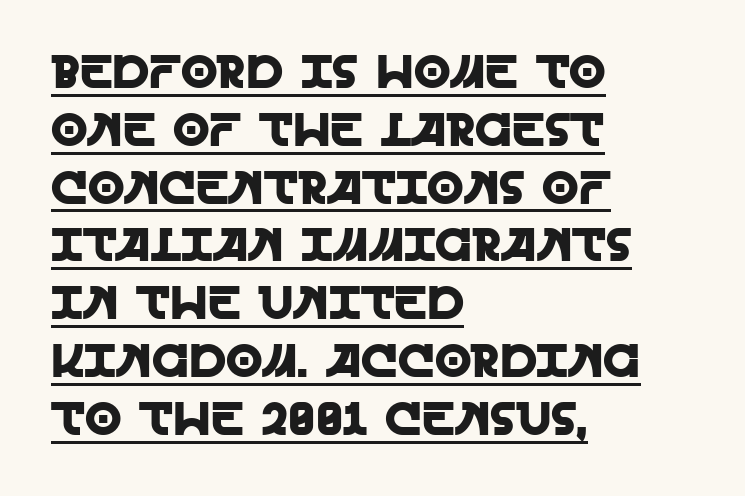
The font's upright variant was chosen for this text. Is there an underline? Yes — a line sits under the letters. The face used here is a sans, in the tradition of grotesques and geometrics. Each letter keeps its own natural width here, so spacing adapts to shape.
